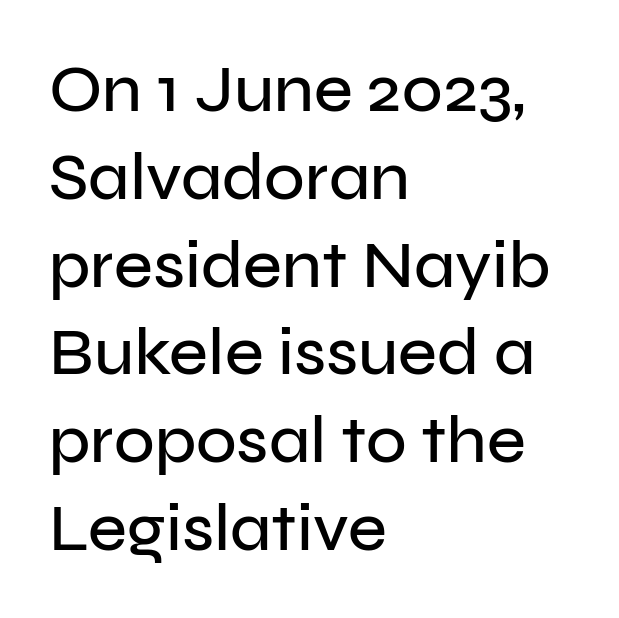
{"serif": "no", "italic": "no", "width": "normal", "stroke_contrast": "low", "x_height": "medium", "monospaced": "no", "underline": "no", "align": "left", "line_spacing": "normal", "line_spacing_ratio": 1.31, "letter_spacing": "normal", "letter_spacing_em": 0.0, "glyph_px": 67}
